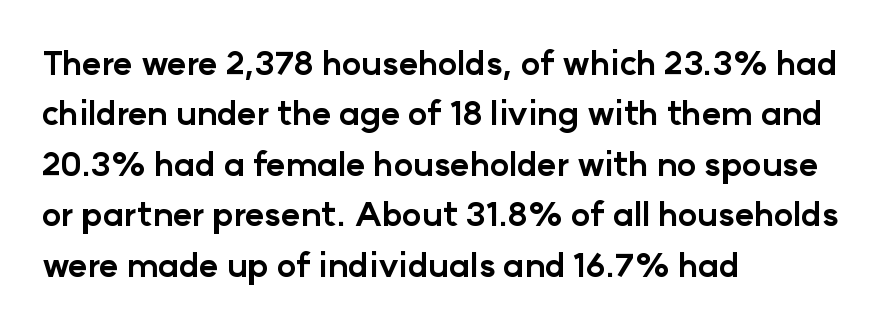
{"serif": "no", "italic": "no", "bold": "yes", "weight": "bold", "width": "normal", "stroke_contrast": "low", "x_height": "medium", "monospaced": "no", "underline": "no", "align": "left", "line_spacing": "normal", "line_spacing_ratio": 1.53, "letter_spacing": "normal", "letter_spacing_em": 0.0, "glyph_px": 33}
